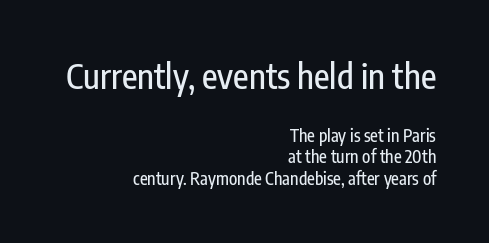
The image shows 34 px condensed sans-serif type, upright; set right-aligned, normal line spacing (1.28x), normal letter spacing, not underlined; the first (top) block is 2.0x larger; low stroke contrast and a medium x-height.
